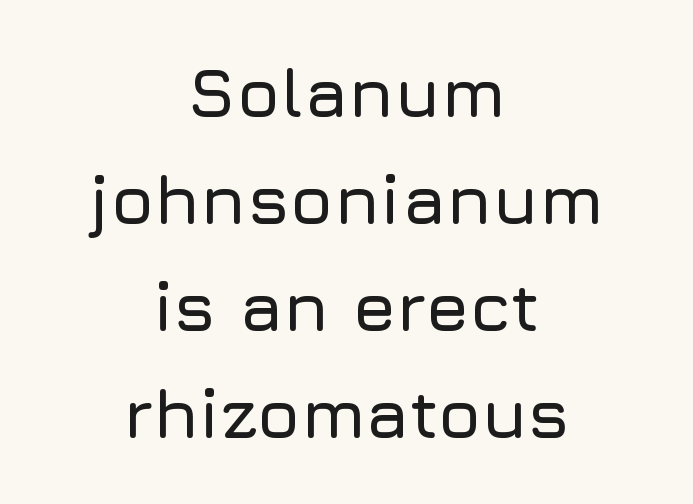
Q: Is the text italic (slanted)? A: No, it is upright.
Q: Is the typeface a serif or a sans-serif typeface? A: Sans-serif.
Q: Is the text underlined? A: No.
Q: How is the paragraph aligned? A: Centered.
Q: Is the spacing between letters normal or unusually wide? A: Normal.
Q: Is the spacing between lines tight, normal or loose? A: Normal.
Q: Width (condensed, normal, or wide)? A: Normal.
Q: Stroke contrast? A: Low.
Q: x-height? A: Medium.
Q: Monospaced? A: No.
